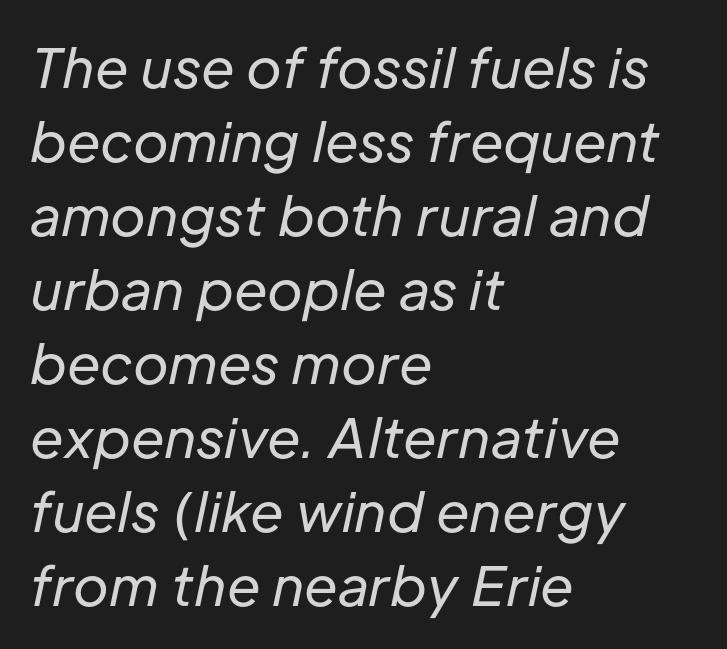
{"italic": "yes", "lean": "right", "slant_degrees": 12, "bold": "no", "weight": "regular", "width": "normal", "stroke_contrast": "low", "x_height": "medium", "monospaced": "no", "underline": "no", "align": "left", "line_spacing": "normal", "line_spacing_ratio": 1.37, "letter_spacing": "normal", "letter_spacing_em": 0.0, "glyph_px": 54}
